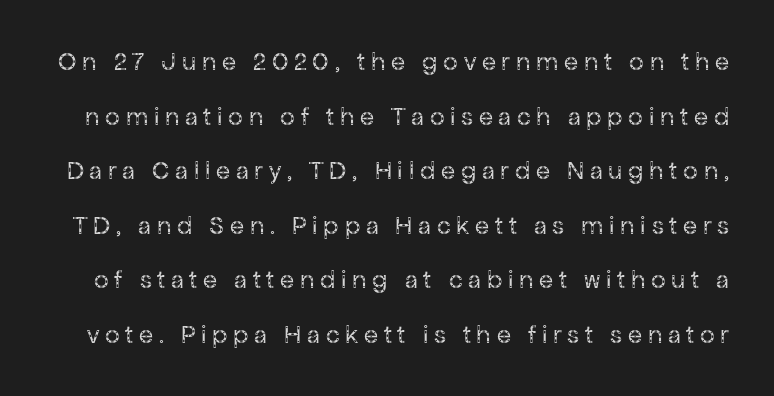
{"italic": "no", "bold": "no", "underline": "no", "line_spacing": "loose", "line_spacing_ratio": 2.1, "letter_spacing": "wide", "letter_spacing_em": 0.22, "glyph_px": 26}
